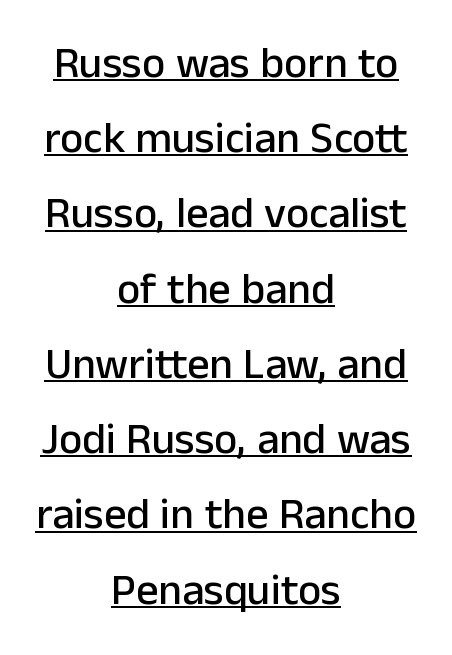
{"serif": "no", "italic": "no", "width": "normal", "stroke_contrast": "low", "x_height": "medium", "monospaced": "no", "underline": "yes", "align": "center", "line_spacing_ratio": 1.71, "letter_spacing": "normal", "letter_spacing_em": 0.0, "glyph_px": 44}
